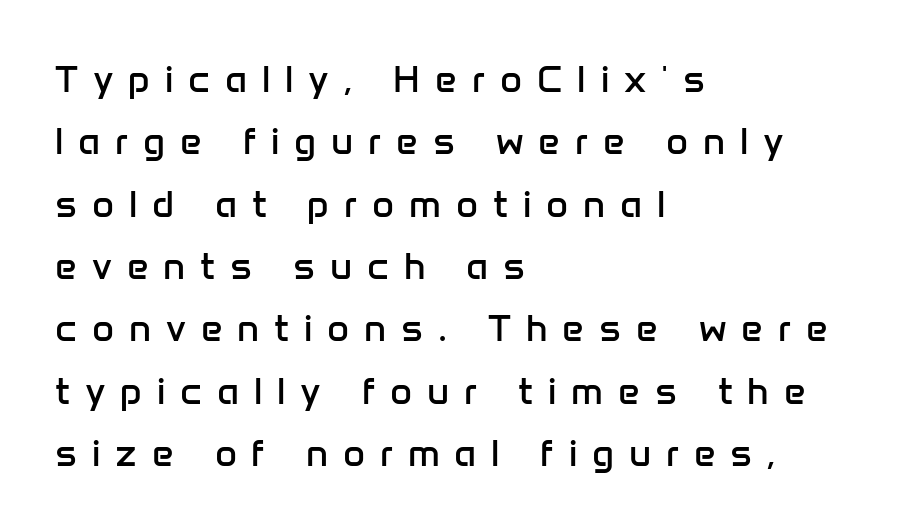
Q: Is the text bold? A: No.
Q: Is the text italic (slanted)? A: No, it is upright.
Q: Is the typeface a serif or a sans-serif typeface? A: Sans-serif.
Q: Is the text underlined? A: No.
Q: How is the paragraph aligned? A: Left-aligned.
Q: Is the spacing between letters normal or unusually wide? A: Unusually wide.
Q: Is the spacing between lines tight, normal or loose? A: Normal.
Q: Width (condensed, normal, or wide)? A: Normal.
Q: Stroke contrast? A: Low.
Q: x-height? A: Medium.
Q: Monospaced? A: No.
